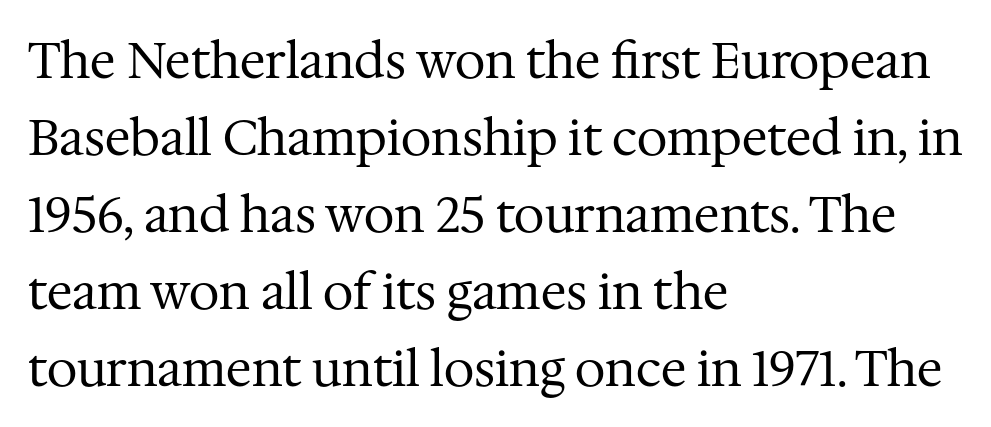
Q: Is the text bold? A: No.
Q: Is the text italic (slanted)? A: No, it is upright.
Q: Is the typeface a serif or a sans-serif typeface? A: Serif.
Q: Is the text underlined? A: No.
Q: How is the paragraph aligned? A: Left-aligned.
Q: Is the spacing between letters normal or unusually wide? A: Normal.
Q: Is the spacing between lines tight, normal or loose? A: Normal.
Q: Width (condensed, normal, or wide)? A: Normal.
Q: Stroke contrast? A: Medium.
Q: x-height? A: Medium.
Q: Monospaced? A: No.
